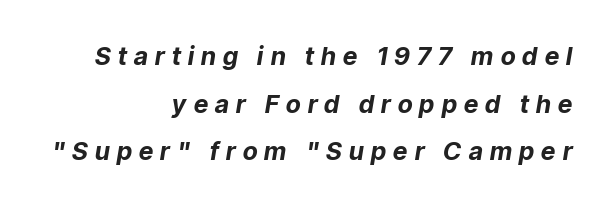
The line texture is sparse and dotted thanks to wide tracking. Compared with a flush-left layout, this one pins lines to the opposite, right side. The line-height multiplier appears high, well above default. The letters are bold, with thick, heavy strokes. Type without underlining. The passage shown leans; its letterforms are oblique.
